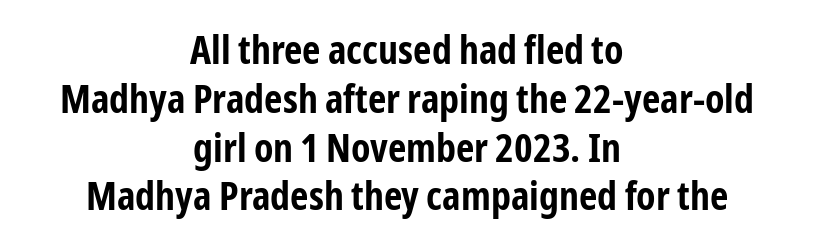
Serifs: no, the terminals of the letterforms are clean. As a designer I'd log this as weight 700, bold. The rendering positions every line midway between the sides. Style check: upright.
